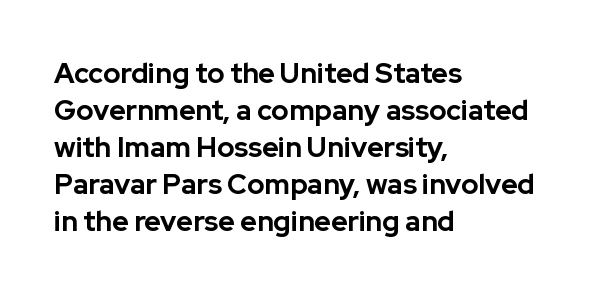
Q: Is the text bold? A: Yes.
Q: Is the text italic (slanted)? A: No, it is upright.
Q: Is the typeface a serif or a sans-serif typeface? A: Sans-serif.
Q: Is the text underlined? A: No.
Q: How is the paragraph aligned? A: Left-aligned.
Q: Is the spacing between letters normal or unusually wide? A: Normal.
Q: Is the spacing between lines tight, normal or loose? A: Normal.
Q: Width (condensed, normal, or wide)? A: Normal.
Q: Stroke contrast? A: Low.
Q: x-height? A: Medium.
Q: Monospaced? A: No.
